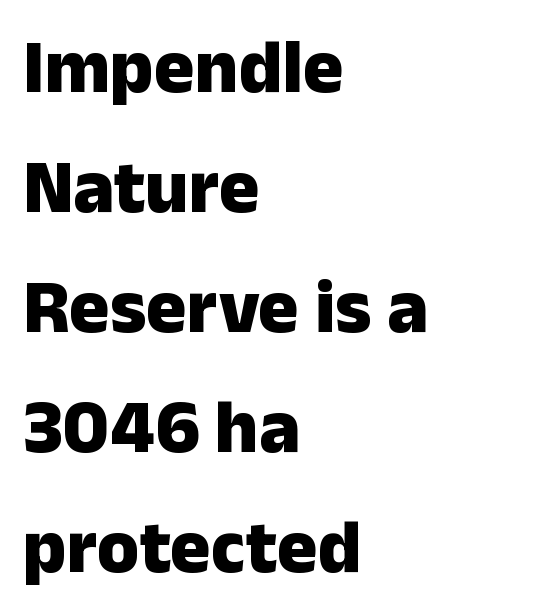
You could not count columns in this text — the font is proportionally spaced. Short and long lines alike share a common starting point at left. Honestly, the row spacing looks completely unremarkable. A typesetter would mark this as roman, not italic. The face used here is a sans, in the tradition of grotesques and geometrics. The string is rendered with underlining switched off.
